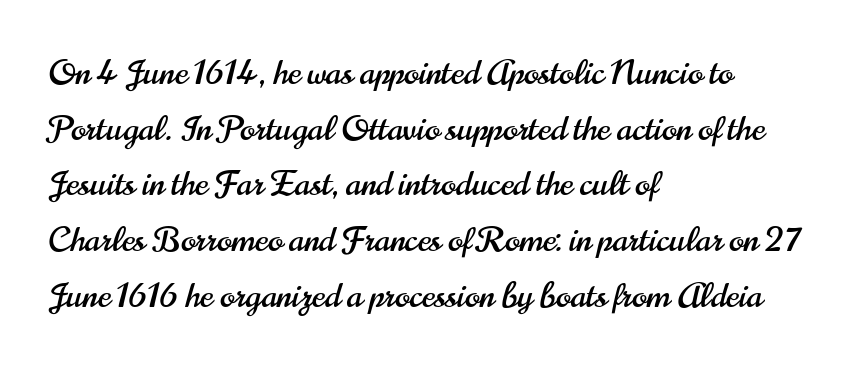
The image shows 35 px condensed sans-serif type; set left-aligned, normal line spacing (1.59x), normal letter spacing, not underlined; high stroke contrast and a small x-height.
